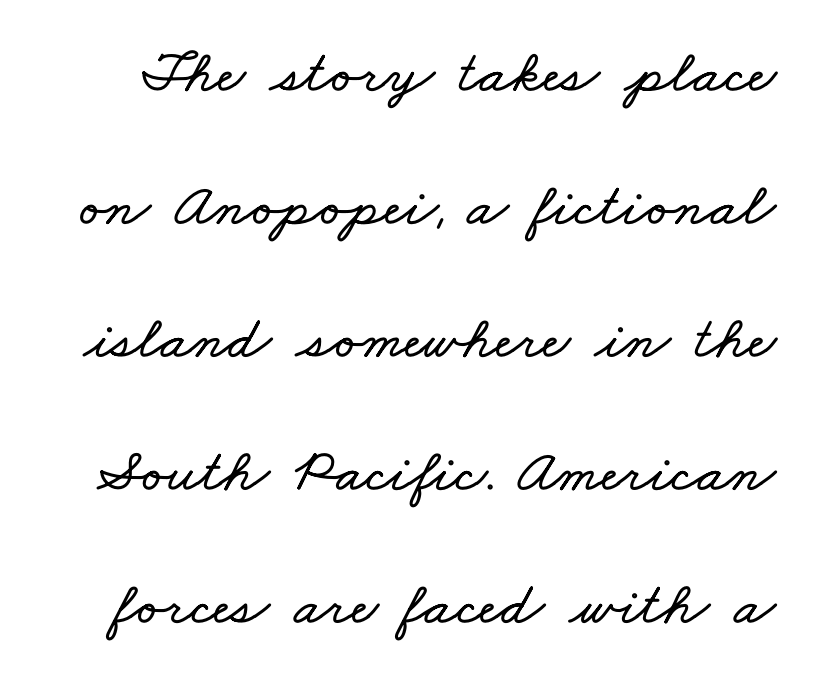
Is this a fixed-width face? No — the glyphs have proportional, varying widths. Students, observe: this is what heavily led, spacious text looks like. The string is rendered with underlining switched off. This sample uses plain, unmodified letter spacing.
